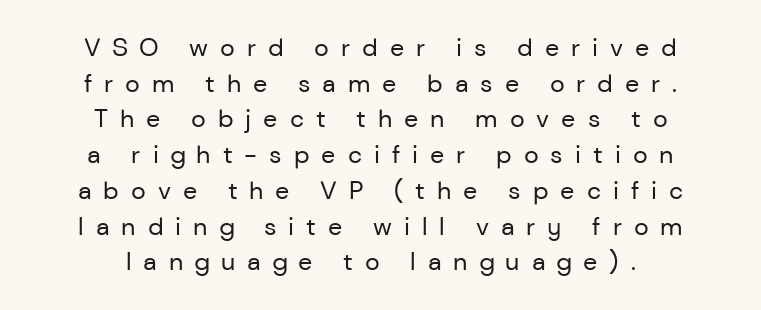
The image shows 25 px text type, upright; set centered, normal line spacing (1.43x), unusually wide letter spacing (+0.48 em), not underlined.
